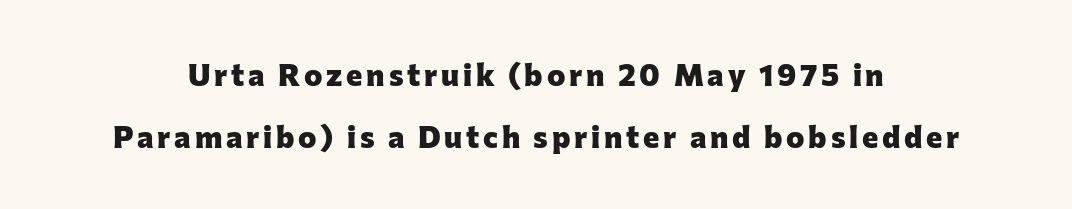
Baseline-to-baseline distance is far greater than the letter height. The text was rendered using a sans face with plain stroke endings. Typesetter's note: full bold, strokes at maximum text heaviness. Looks like regular typesetting: each glyph gets only the width it needs.
